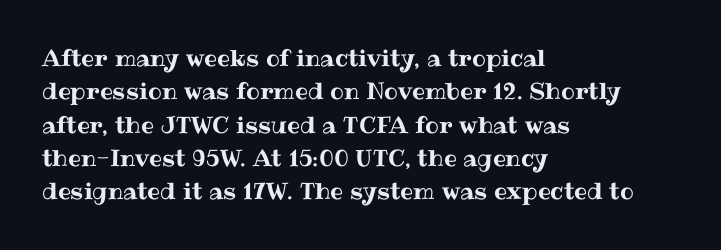
The rendering uses a moderate line-height, typical for paragraphs. These lines were composed using upright roman letters. The gaps between neighbouring characters are ordinary and unremarkable. Has an underline been added? It has not. Line starts are locked; line ends wander.
